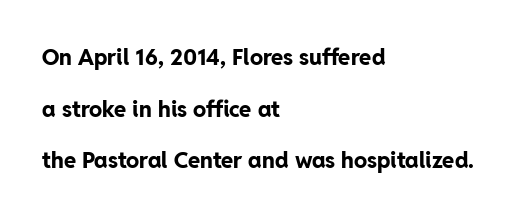
{"italic": "no", "bold": "yes", "underline": "no", "align": "left", "line_spacing": "loose", "line_spacing_ratio": 2.35, "letter_spacing": "normal", "letter_spacing_em": 0.0, "glyph_px": 22}
